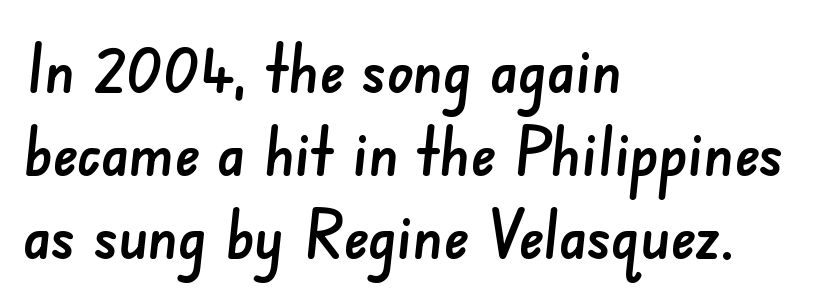
Q: Is the typeface a serif or a sans-serif typeface? A: Sans-serif.
Q: Is the text underlined? A: No.
Q: How is the paragraph aligned? A: Left-aligned.
Q: Is the spacing between letters normal or unusually wide? A: Normal.
Q: Is the spacing between lines tight, normal or loose? A: Normal.
Q: Width (condensed, normal, or wide)? A: Normal.
Q: Stroke contrast? A: Low.
Q: x-height? A: Small.
Q: Monospaced? A: No.
